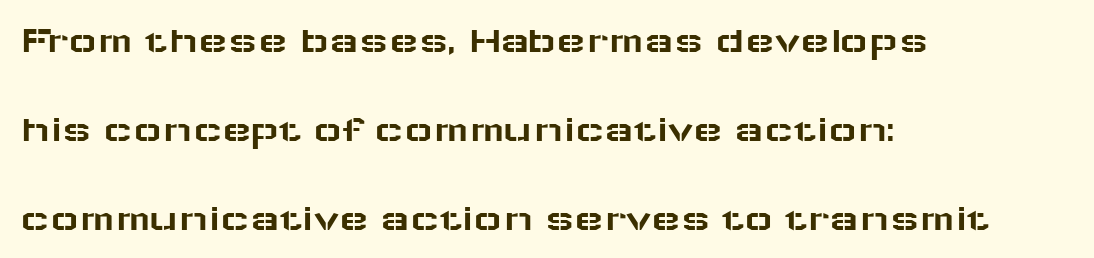
The image shows 39 px wide sans-serif type, upright; set left-aligned, loose line spacing (2.28x), normal letter spacing, not underlined; low stroke contrast and a medium x-height.
